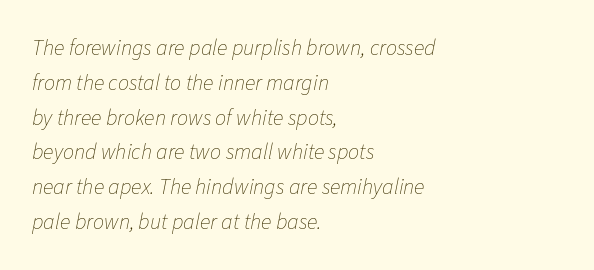
Q: Is the text bold? A: No.
Q: Is the text italic (slanted)? A: Yes, it leans right by about 11 degrees.
Q: Is the text underlined? A: No.
Q: How is the paragraph aligned? A: Left-aligned.
Q: Is the spacing between letters normal or unusually wide? A: Normal.
Q: Is the spacing between lines tight, normal or loose? A: Normal.
